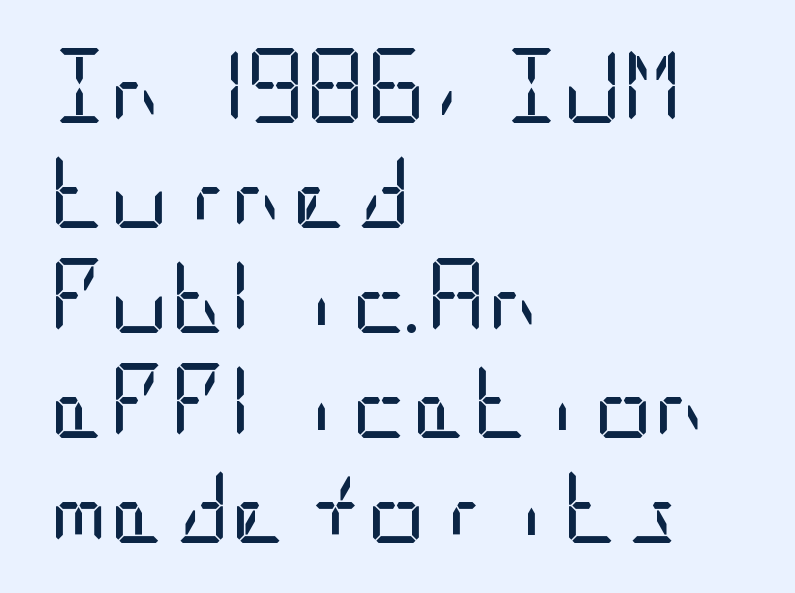
The image shows 74 px regular-weight, condensed sans-serif type, upright; set left-aligned, normal line spacing (1.42x), normal letter spacing, not underlined; low stroke contrast and a large x-height.
